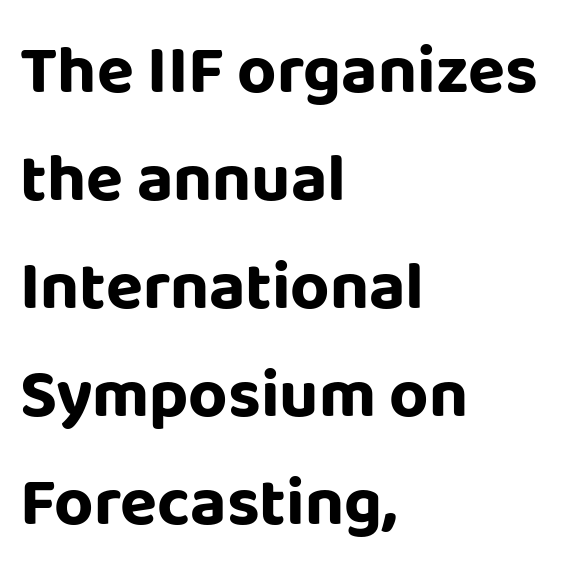
Q: Is the text bold? A: Yes.
Q: Is the text italic (slanted)? A: No, it is upright.
Q: Is the typeface a serif or a sans-serif typeface? A: Sans-serif.
Q: Is the text underlined? A: No.
Q: How is the paragraph aligned? A: Left-aligned.
Q: Is the spacing between letters normal or unusually wide? A: Normal.
Q: Is the spacing between lines tight, normal or loose? A: Normal.
Q: Width (condensed, normal, or wide)? A: Normal.
Q: Stroke contrast? A: Low.
Q: x-height? A: Large.
Q: Monospaced? A: No.
